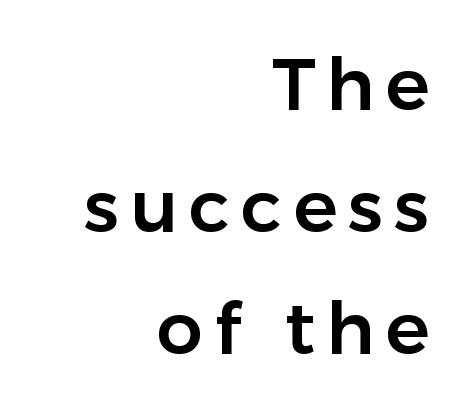
{"serif": "no", "italic": "no", "width": "normal", "stroke_contrast": "low", "x_height": "medium", "monospaced": "no", "underline": "no", "align": "right", "line_spacing": "normal", "line_spacing_ratio": 1.67, "glyph_px": 73}
